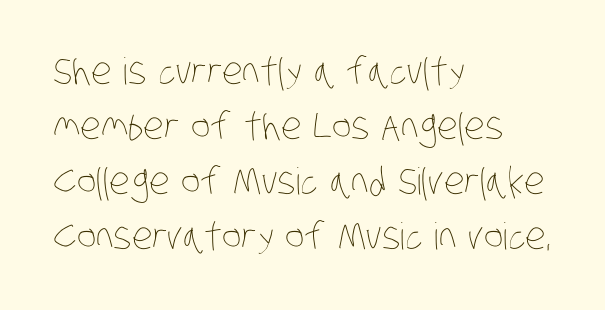
Q: Is the text bold? A: No.
Q: Is the text underlined? A: No.
Q: How is the paragraph aligned? A: Left-aligned.
Q: Is the spacing between letters normal or unusually wide? A: Normal.
Q: Is the spacing between lines tight, normal or loose? A: Normal.
Q: Width (condensed, normal, or wide)? A: Condensed.
Q: Stroke contrast? A: Low.
Q: x-height? A: Large.
Q: Monospaced? A: No.
